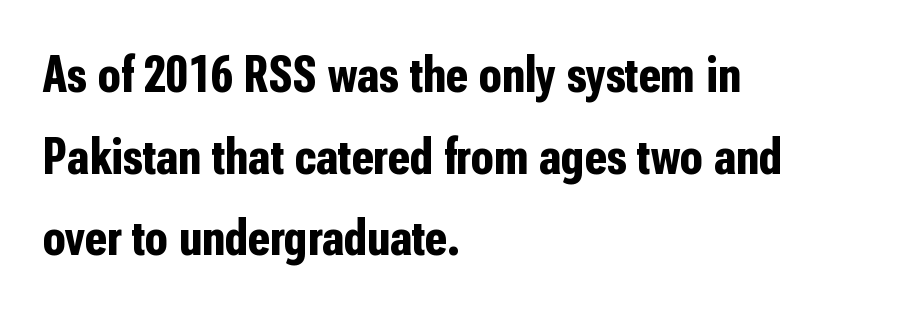
The image shows 52 px bold, condensed sans-serif type, upright; set left-aligned, normal line spacing (1.57x), normal letter spacing, not underlined; low stroke contrast and a medium x-height.
